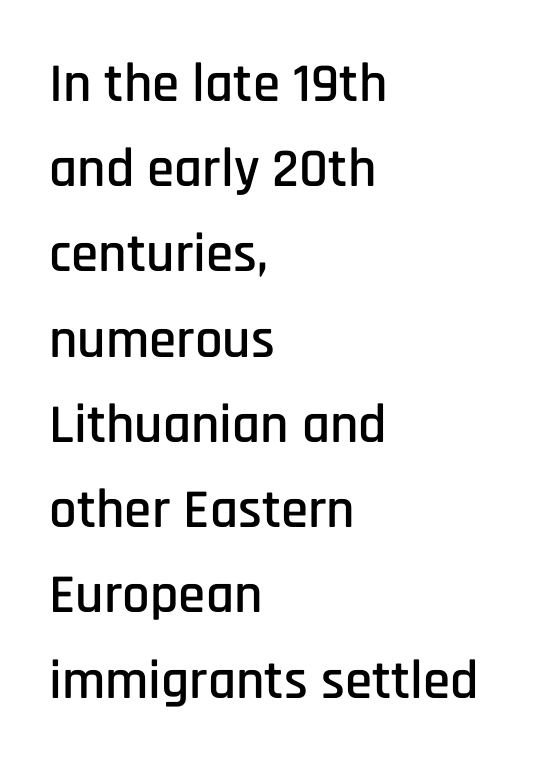
This is sans-serif lettering, the kind often seen on screens and signage. Nothing unusual about the tracking: characters are spaced as the font intends. Does the lettering tilt? It doesn't — this is upright. Glance below the letters and you will spot only blank space. The ragged edge is on the right, which tells us the setting is flush left. This sample has the flowing, uneven cadence of proportional lettering.
